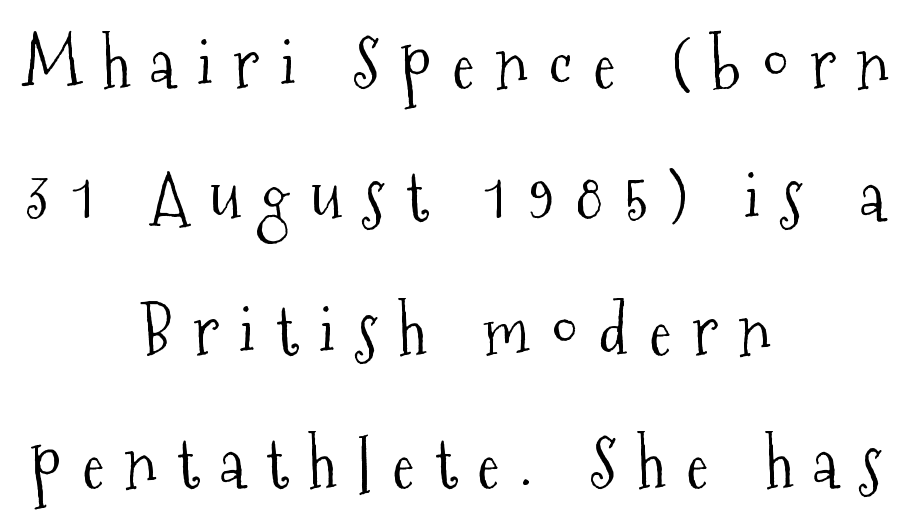
One-word summary of the alignment: center. Each letter keeps its own natural width here, so spacing adapts to shape. No extra ink here — the face is not bold. Lines of text with bare space underneath.
